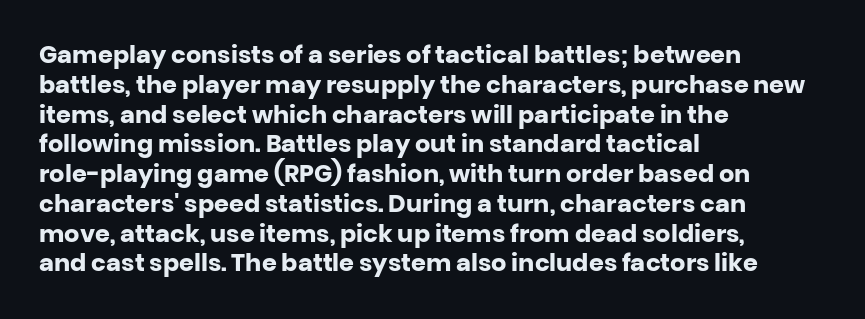
The image shows 24 px bold type, upright; set left-aligned, line spacing 1.24x, normal letter spacing, not underlined.
